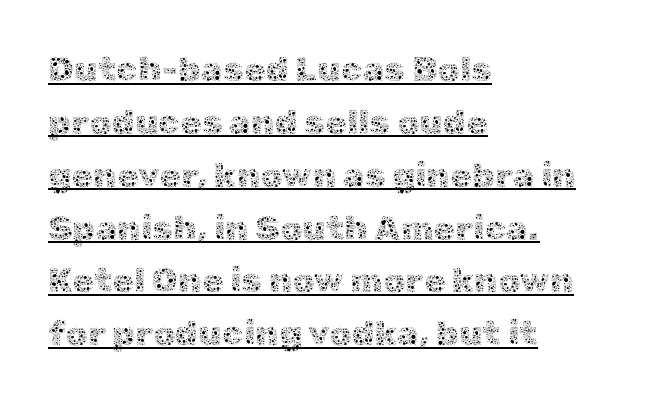
The image shows 35 px thin type, upright; set left-aligned, normal line spacing (1.51x), normal letter spacing, underlined; a medium x-height.
